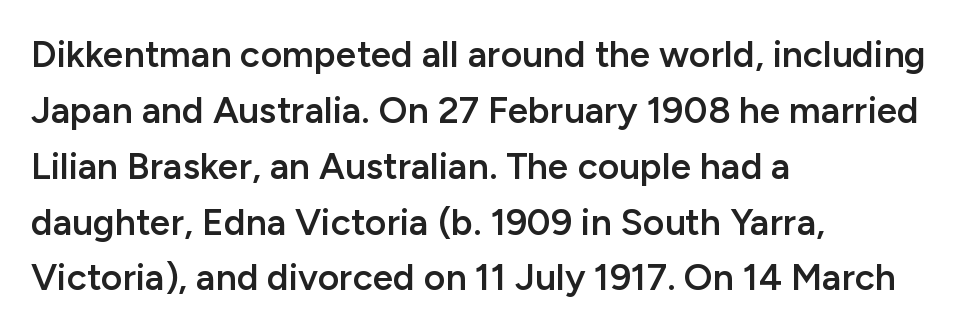
{"serif": "no", "italic": "no", "bold": "semi", "weight": "semibold", "width": "normal", "stroke_contrast": "low", "x_height": "medium", "monospaced": "no", "underline": "no", "align": "left", "line_spacing": "normal", "line_spacing_ratio": 1.51, "letter_spacing": "normal", "letter_spacing_em": 0.0, "glyph_px": 37}
